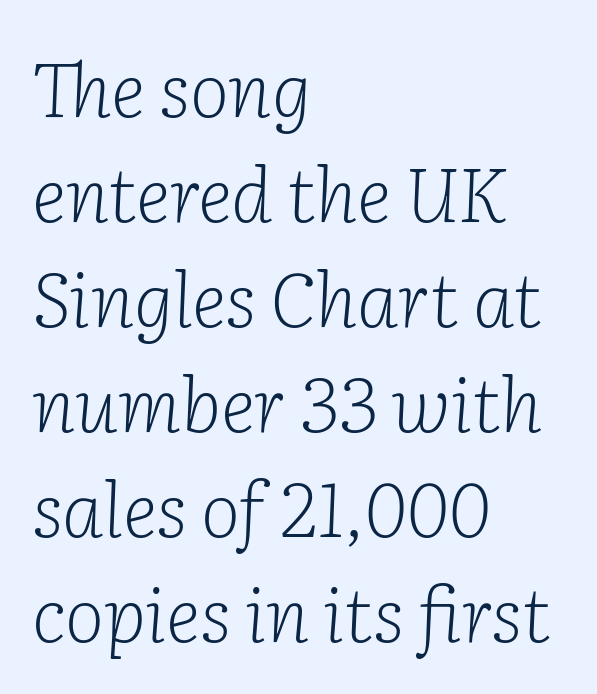
The image shows 75 px light serif type, italic (leaning right); set left-aligned, normal line spacing (1.4x), normal letter spacing, not underlined; low stroke contrast and a medium x-height.
